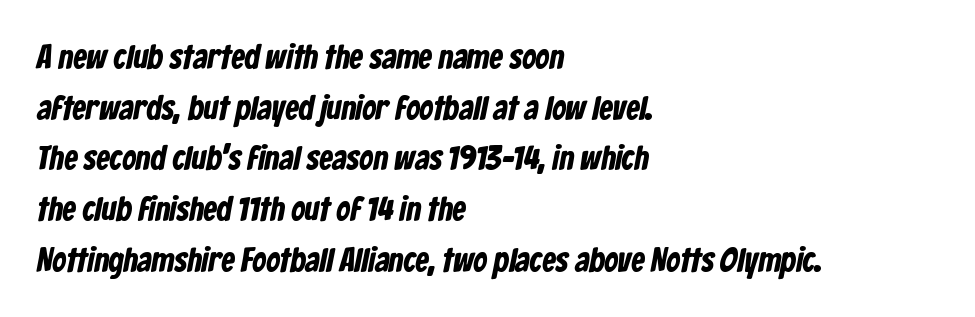
{"serif": "no", "bold": "yes", "weight": "bold", "width": "condensed", "stroke_contrast": "low", "x_height": "medium", "monospaced": "no", "underline": "no", "align": "left", "line_spacing": "normal", "line_spacing_ratio": 1.49, "letter_spacing": "normal", "letter_spacing_em": 0.0, "glyph_px": 34}
